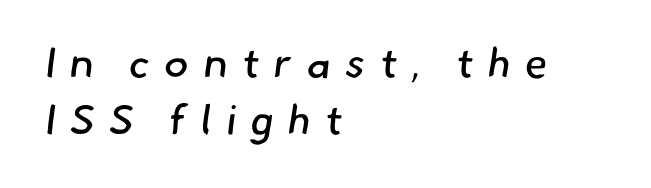
The image shows 42 px regular-weight sans-serif type; set left-aligned, normal line spacing (1.35x), unusually wide letter spacing (+0.33 em), not underlined; low stroke contrast and a small x-height.
